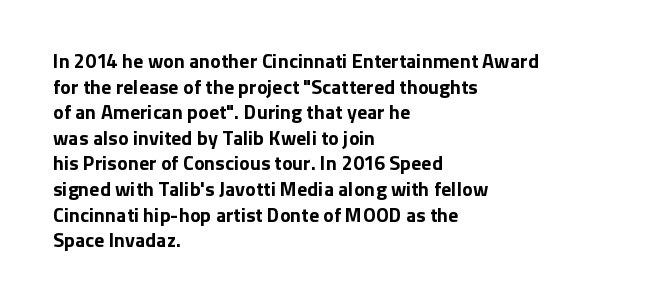
The letters stand straight up with perfectly vertical stems. The space directly below the letters is spotless. Letter spacing: default. Bold? Absolutely — the strokes are thick and heavy. The leading is moderate, giving the passage an even texture. The lines in this sample share a left origin and differ only in where they stop.
